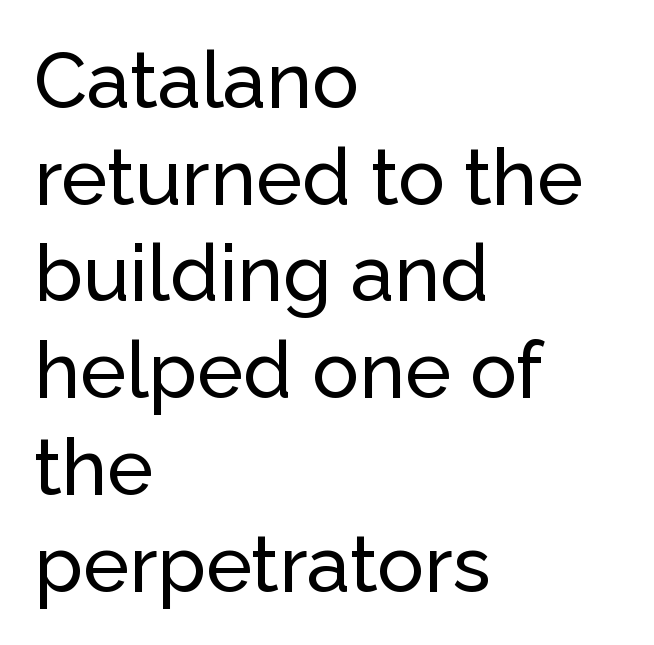
Q: Is the text italic (slanted)? A: No, it is upright.
Q: Is the typeface a serif or a sans-serif typeface? A: Sans-serif.
Q: Is the text underlined? A: No.
Q: How is the paragraph aligned? A: Left-aligned.
Q: Is the spacing between letters normal or unusually wide? A: Normal.
Q: Width (condensed, normal, or wide)? A: Normal.
Q: Stroke contrast? A: Low.
Q: x-height? A: Medium.
Q: Monospaced? A: No.
